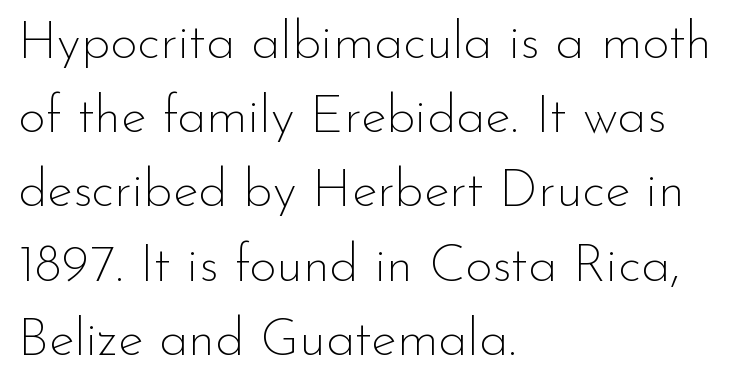
Q: Is the text bold? A: No.
Q: Is the text italic (slanted)? A: No, it is upright.
Q: Is the typeface a serif or a sans-serif typeface? A: Sans-serif.
Q: Is the text underlined? A: No.
Q: How is the paragraph aligned? A: Left-aligned.
Q: Is the spacing between letters normal or unusually wide? A: Normal.
Q: Is the spacing between lines tight, normal or loose? A: Normal.
Q: Width (condensed, normal, or wide)? A: Normal.
Q: Stroke contrast? A: Low.
Q: x-height? A: Small.
Q: Monospaced? A: No.
